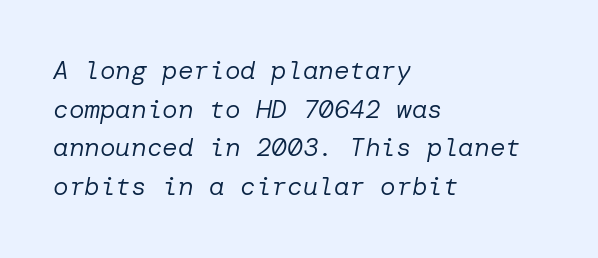
Q: Is the text bold? A: No.
Q: Is the text italic (slanted)? A: Yes, it leans right by about 10 degrees.
Q: Is the text underlined? A: No.
Q: How is the paragraph aligned? A: Left-aligned.
Q: Is the spacing between letters normal or unusually wide? A: Normal.
Q: Is the spacing between lines tight, normal or loose? A: Normal.
